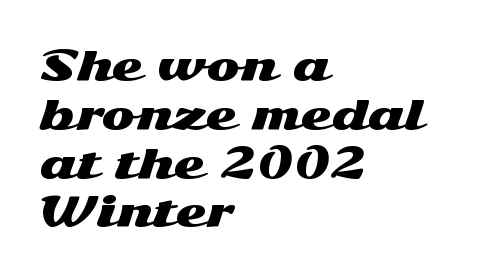
{"serif": "no", "width": "wide", "stroke_contrast": "medium", "x_height": "medium", "monospaced": "no", "underline": "no", "align": "left", "line_spacing_ratio": 1.22, "letter_spacing": "normal", "letter_spacing_em": 0.0, "glyph_px": 40}
